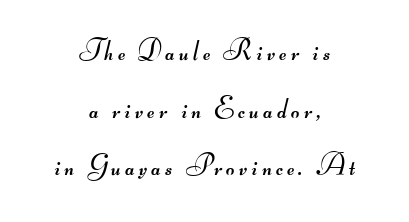
Alignment: centered. The baseline area is clear. These lines stand farther apart than default settings would place them. You can tell from the bare stems that sans-serif type was used.
